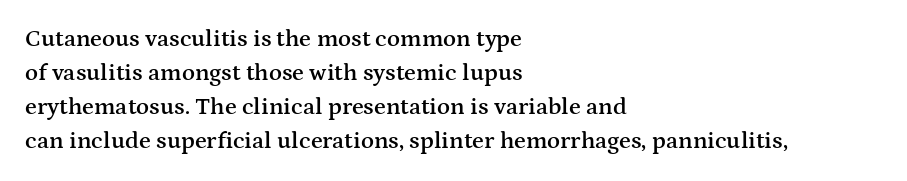
Bold? Not quite — semibold, heavier than regular but stopping short. Caption: standard tracking, unaltered. The setting favours the left margin, as ordinary paragraphs usually do. Leading matches the norm, producing a regular column. If you drew a line through each stem, it would be perfectly vertical. Bare-footed words on every line.
